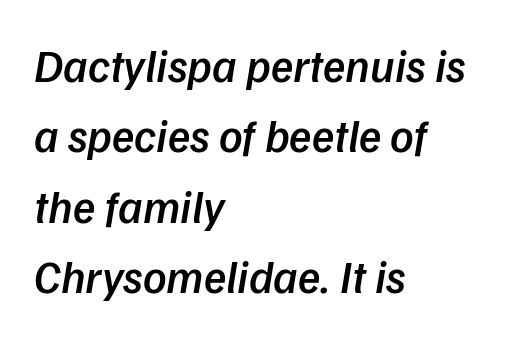
{"italic": "yes", "lean": "right", "slant_degrees": 9, "bold": "semi", "weight": "semibold", "width": "normal", "stroke_contrast": "low", "x_height": "medium", "monospaced": "no", "underline": "no", "align": "left", "line_spacing": "normal", "line_spacing_ratio": 1.53, "letter_spacing": "normal", "letter_spacing_em": 0.0, "glyph_px": 46}
